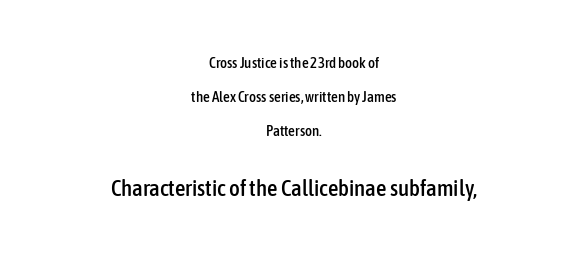
Line spacing here is loose. Centered paragraph, ragged on both sides. Visually, the bottom section dominates because its glyphs are scaled up. The passage shown is not underscored anywhere. This is the regular roman posture of the typeface.
